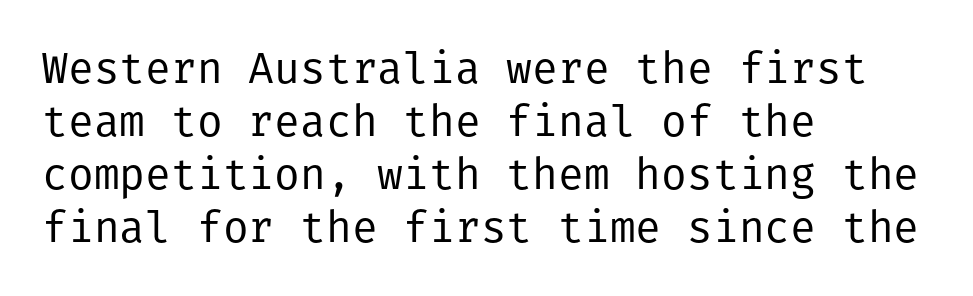
The image shows 43 px regular-weight sans-serif type, upright; set left-aligned, line spacing 1.23x, normal letter spacing, not underlined; low stroke contrast and a medium x-height.
